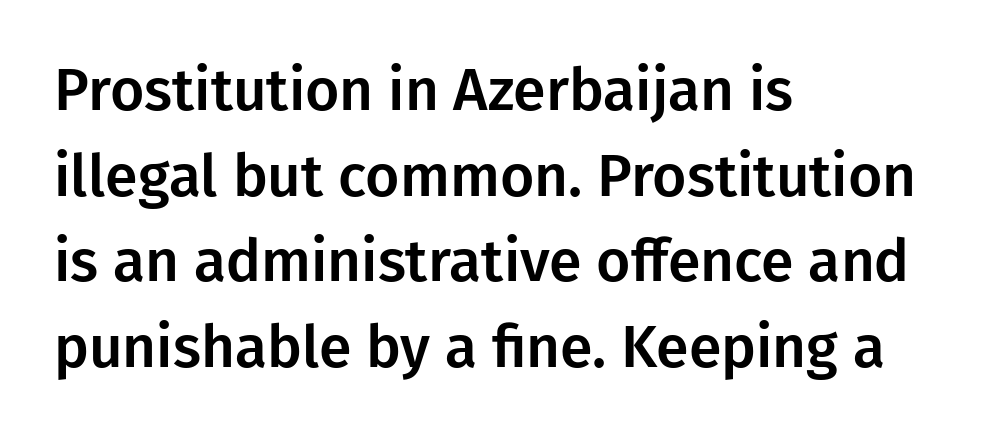
The rendering uses natural spacing where letterforms have individual widths. Does the type have serifs? No, each stem ends abruptly. The space between consecutive lines is moderate. The space beneath each line is pristine and unruled. The line texture is even and compact thanks to regular tracking.
